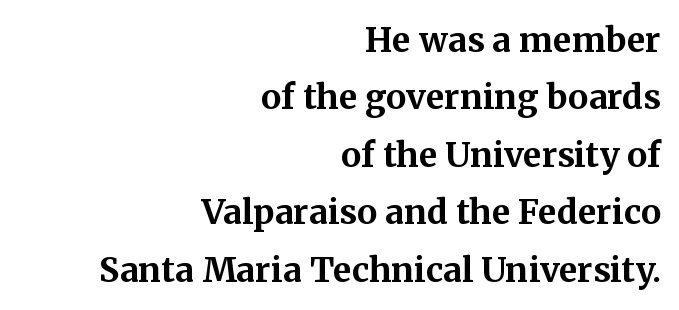
The image shows 34 px bold serif type, upright; set right-aligned, normal line spacing (1.69x), normal letter spacing, not underlined; medium stroke contrast and a medium x-height.
